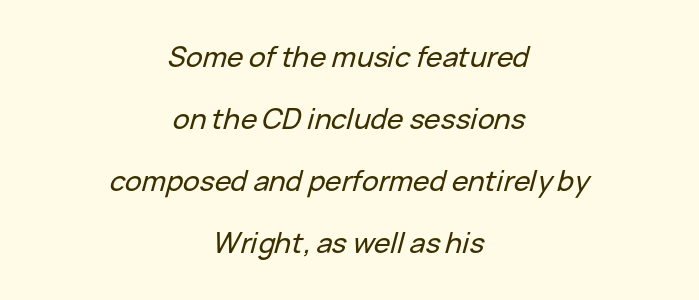
The image shows 28 px text type, italic (leaning right); set centered, loose line spacing (2.22x), normal letter spacing, not underlined; low stroke contrast and a medium x-height.
